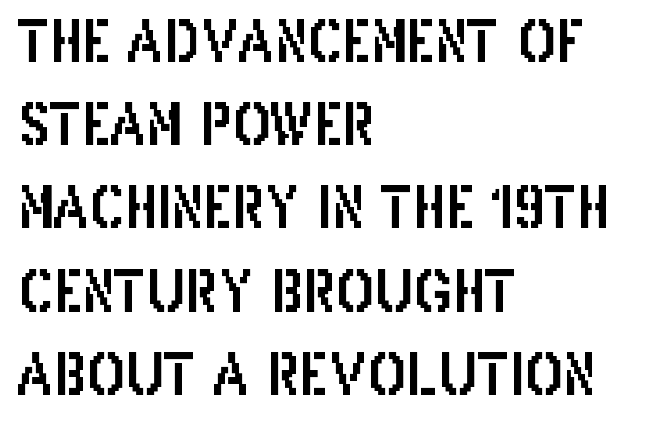
{"serif": "no", "italic": "no", "width": "condensed", "stroke_contrast": "low", "x_height": "large", "monospaced": "no", "underline": "no", "align": "left", "line_spacing": "normal", "line_spacing_ratio": 1.46, "letter_spacing": "normal", "letter_spacing_em": 0.0, "glyph_px": 57}
